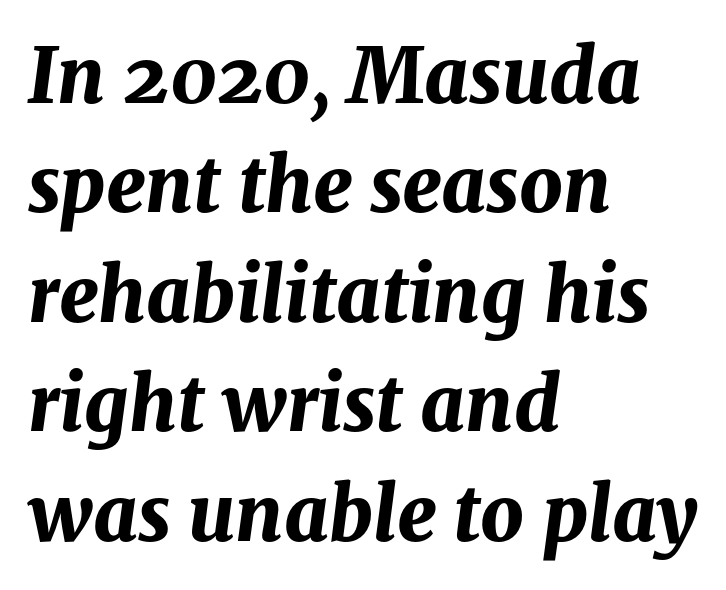
The image shows 76 px bold type, italic (leaning right); set left-aligned, normal line spacing (1.44x), normal letter spacing, not underlined; medium stroke contrast and a medium x-height.
